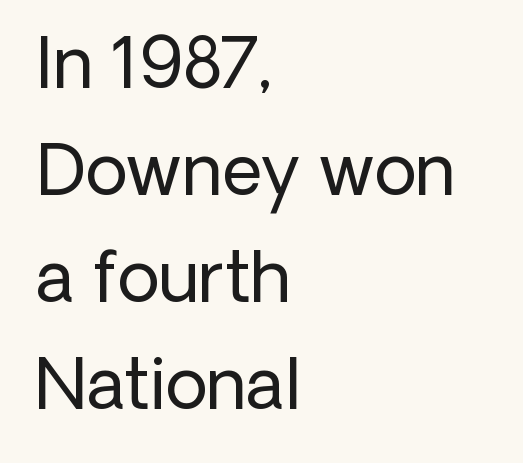
Q: Is the text bold? A: No.
Q: Is the text italic (slanted)? A: No, it is upright.
Q: Is the typeface a serif or a sans-serif typeface? A: Sans-serif.
Q: Is the text underlined? A: No.
Q: How is the paragraph aligned? A: Left-aligned.
Q: Is the spacing between letters normal or unusually wide? A: Normal.
Q: Is the spacing between lines tight, normal or loose? A: Normal.
Q: Width (condensed, normal, or wide)? A: Normal.
Q: Stroke contrast? A: Low.
Q: x-height? A: Medium.
Q: Monospaced? A: No.
